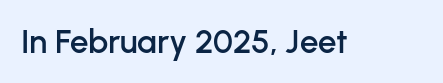
Q: Is the text italic (slanted)? A: No, it is upright.
Q: Is the typeface a serif or a sans-serif typeface? A: Sans-serif.
Q: Is the text underlined? A: No.
Q: Is the spacing between letters normal or unusually wide? A: Normal.
Q: Width (condensed, normal, or wide)? A: Normal.
Q: Stroke contrast? A: Low.
Q: x-height? A: Medium.
Q: Monospaced? A: No.
